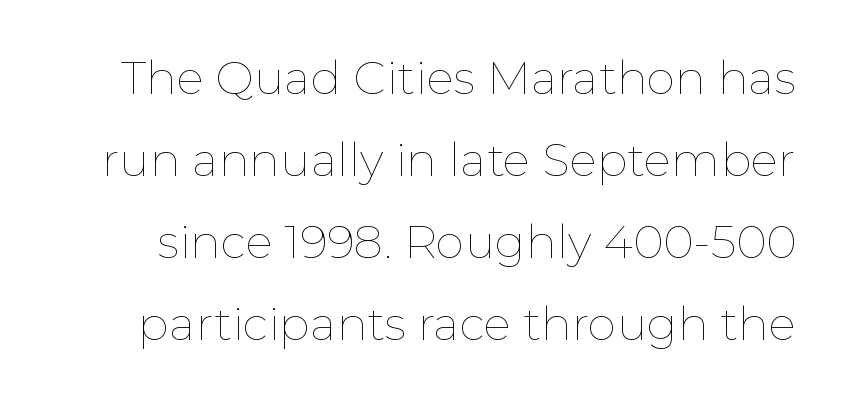
Q: Is the text bold? A: No.
Q: Is the text italic (slanted)? A: No, it is upright.
Q: Is the text underlined? A: No.
Q: Is the spacing between letters normal or unusually wide? A: Normal.
Q: Width (condensed, normal, or wide)? A: Normal.
Q: Stroke contrast? A: Low.
Q: x-height? A: Medium.
Q: Monospaced? A: No.
